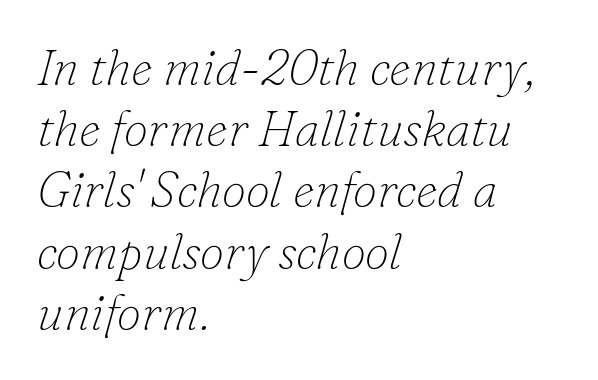
The image shows 49 px thin serif type, italic (leaning right); set left-aligned, normal line spacing (1.25x), normal letter spacing, not underlined; low stroke contrast and a small x-height.
